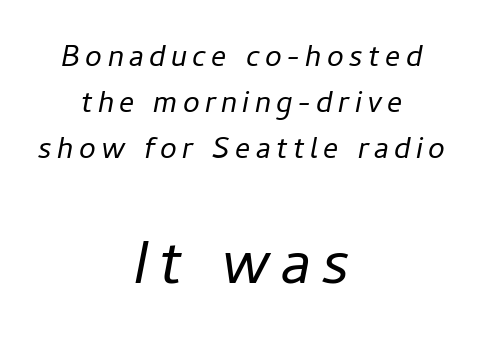
Q: Is the text bold? A: No.
Q: Is the text italic (slanted)? A: Yes, it leans right by about 11 degrees.
Q: Is the text underlined? A: No.
Q: How is the paragraph aligned? A: Centered.
Q: Is the spacing between lines tight, normal or loose? A: Normal.
Q: Which block of text is set in a larger size, the first (top) or the second (bottom)? A: The second (bottom) one.
Q: Width (condensed, normal, or wide)? A: Normal.
Q: Stroke contrast? A: Low.
Q: x-height? A: Medium.
Q: Monospaced? A: No.
